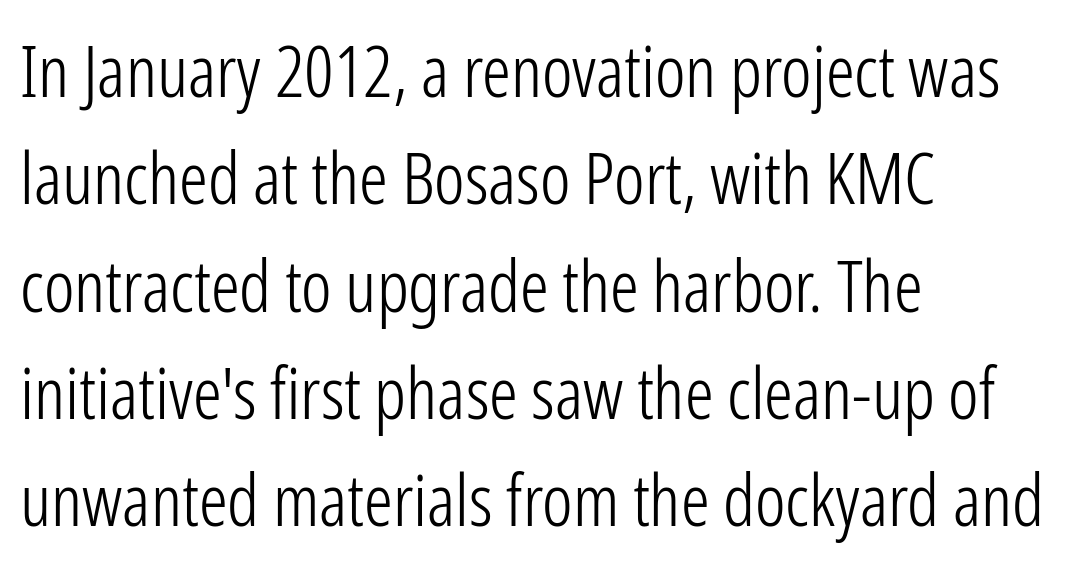
Font category for this specimen: sans-serif. This block has exactly the height ordinary leading produces. Spacing between characters is what you'd get straight out of the box. Is this a fixed-width face? No — the glyphs have proportional, varying widths. The characters are drawn with everyday or finer stroke widths. Check under the words: just untouched page.
